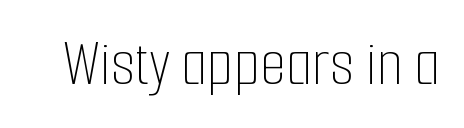
Q: Is the text bold? A: No.
Q: Is the text italic (slanted)? A: No, it is upright.
Q: Is the text underlined? A: No.
Q: Is the spacing between letters normal or unusually wide? A: Normal.
Q: Width (condensed, normal, or wide)? A: Condensed.
Q: Stroke contrast? A: Low.
Q: x-height? A: Medium.
Q: Monospaced? A: No.
